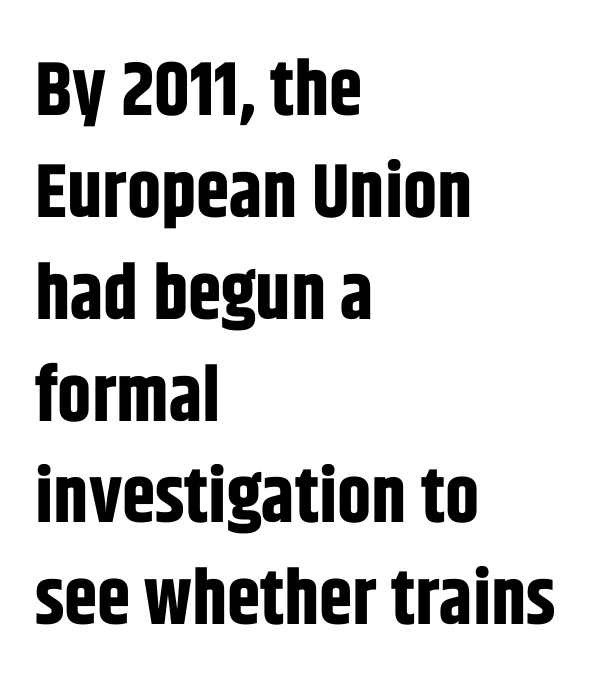
The letters advance in unequal steps, a hallmark of proportional type. The passage shown is emphatically bold. The type family on display is of the sans-serif kind. Summary of vertical rhythm: regular, with standard interline spacing.
